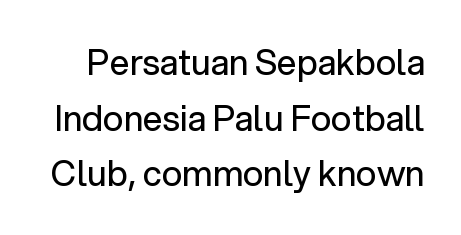
{"serif": "no", "italic": "no", "bold": "no", "weight": "regular", "width": "normal", "stroke_contrast": "low", "x_height": "medium", "monospaced": "no", "underline": "no", "line_spacing": "normal", "line_spacing_ratio": 1.59, "letter_spacing": "normal", "letter_spacing_em": 0.0, "glyph_px": 35}
